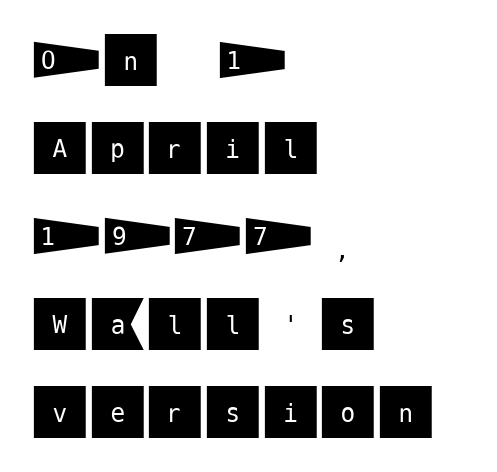
{"serif": "no", "italic": "no", "width": "normal", "stroke_contrast": "medium", "x_height": "large", "underline": "no", "align": "left", "line_spacing": "normal", "line_spacing_ratio": 1.49, "letter_spacing": "normal", "letter_spacing_em": 0.0, "glyph_px": 59}
